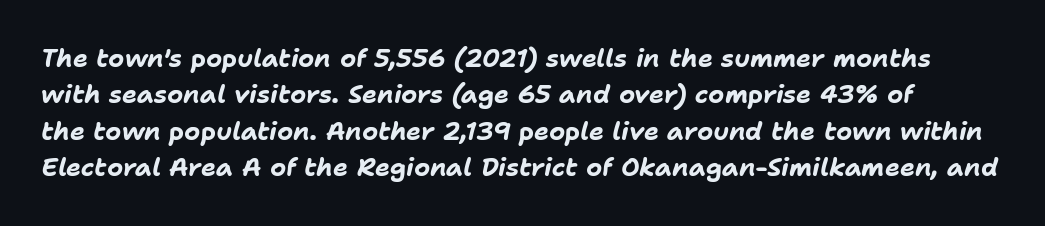
The image shows 25 px bold type, italic (leaning right); set normal line spacing (1.46x), normal letter spacing, not underlined.
